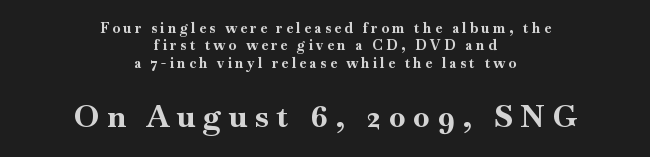
Q: Is the text bold? A: Yes.
Q: Is the text italic (slanted)? A: No, it is upright.
Q: Is the typeface a serif or a sans-serif typeface? A: Serif.
Q: Is the text underlined? A: No.
Q: How is the paragraph aligned? A: Centered.
Q: Is the spacing between letters normal or unusually wide? A: Unusually wide.
Q: Is the spacing between lines tight, normal or loose? A: Normal.
Q: Which block of text is set in a larger size, the first (top) or the second (bottom)? A: The second (bottom) one.
Q: Width (condensed, normal, or wide)? A: Normal.
Q: Stroke contrast? A: High.
Q: x-height? A: Small.
Q: Monospaced? A: No.
